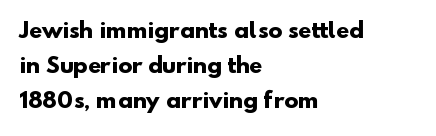
Is there much room between lines? A standard amount, neither cramped nor airy. Each word holds together tightly as a unit, with standard inter-letter gaps. In CSS terms this would be text-align: left. You'd pick this weight for a headline — it's a proper bold.
